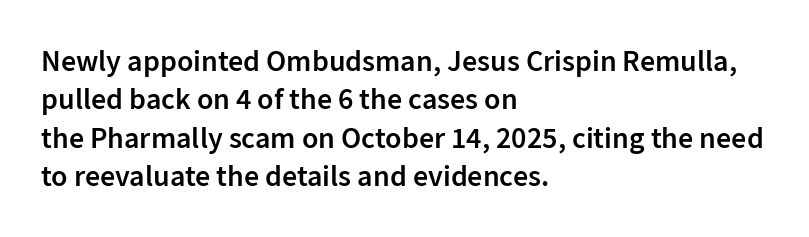
Layout note: lines flush left. Posture: straight, roman, zero tilt. Notice how descenders clear the ascenders below comfortably — that's standard leading. Regarding serifs, this sample does without them.
